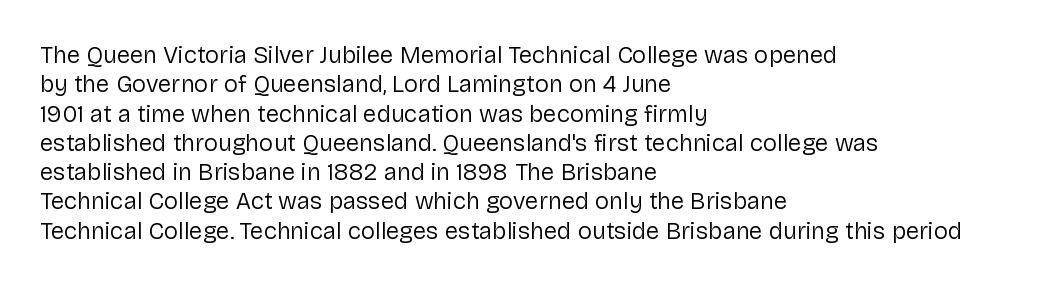
Q: Is the text bold? A: No.
Q: Is the text italic (slanted)? A: No, it is upright.
Q: Is the text underlined? A: No.
Q: How is the paragraph aligned? A: Left-aligned.
Q: Is the spacing between letters normal or unusually wide? A: Normal.
